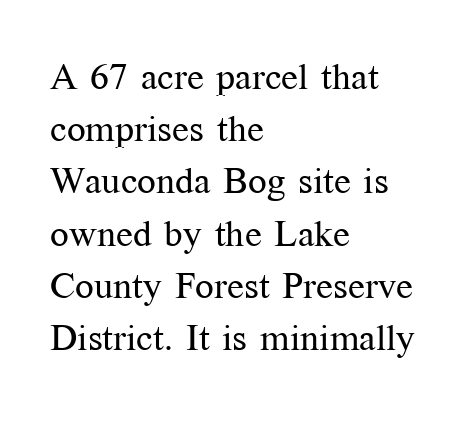
The image shows 37 px regular-weight serif type, upright; set left-aligned, normal line spacing (1.41x), normal letter spacing, not underlined; medium stroke contrast and a medium x-height.
